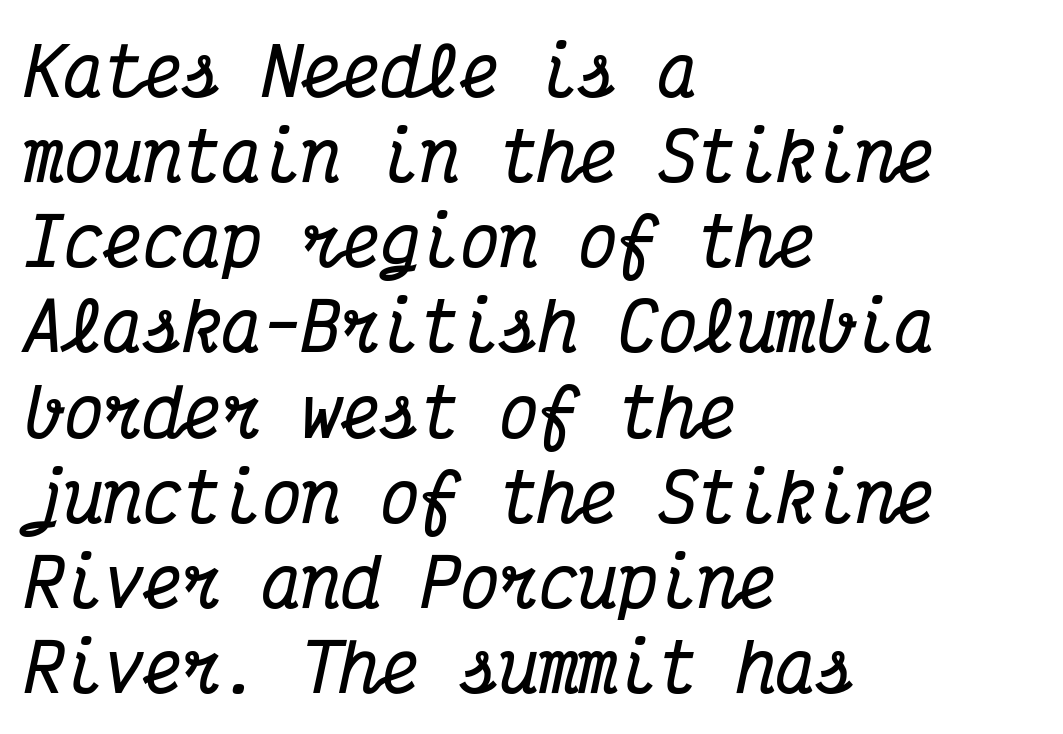
{"serif": "yes", "italic": "yes", "lean": "right", "slant_degrees": 12, "bold": "yes", "weight": "bold", "width": "condensed", "stroke_contrast": "medium", "x_height": "medium", "monospaced": "yes", "underline": "no", "align": "left", "line_spacing": "normal", "line_spacing_ratio": 1.29, "letter_spacing": "normal", "letter_spacing_em": 0.0, "glyph_px": 66}
